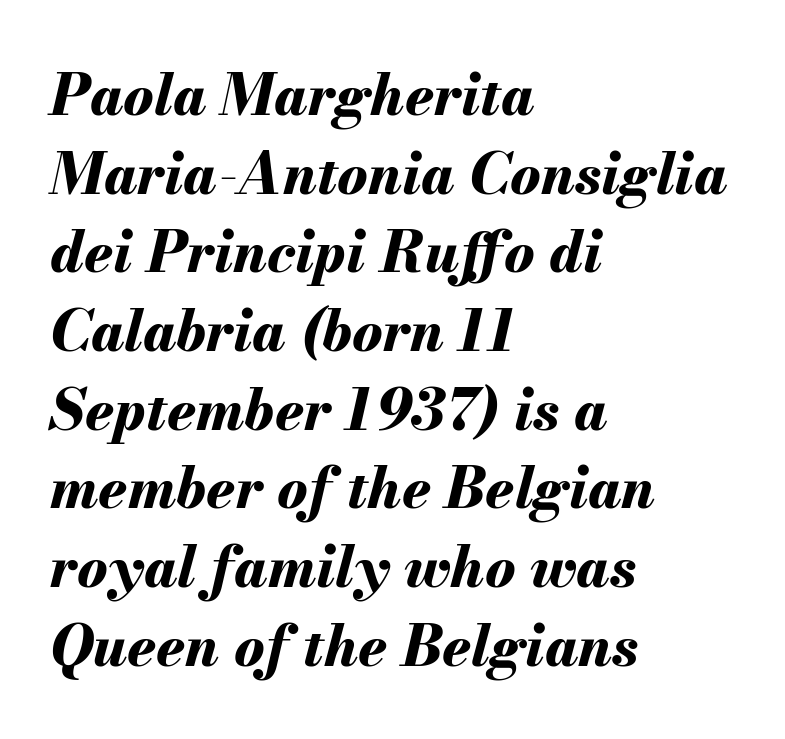
The image shows 57 px bold type, italic (leaning right); set left-aligned, normal line spacing (1.38x), normal letter spacing, not underlined; medium stroke contrast and a small x-height.
